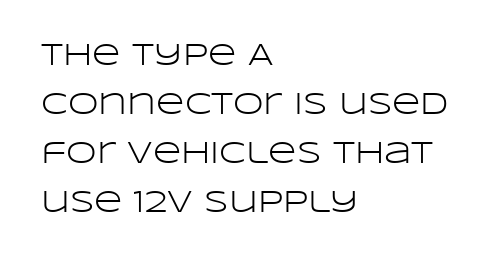
Q: Is the text bold? A: No.
Q: Is the text italic (slanted)? A: No, it is upright.
Q: Is the typeface a serif or a sans-serif typeface? A: Sans-serif.
Q: Is the text underlined? A: No.
Q: How is the paragraph aligned? A: Left-aligned.
Q: Is the spacing between letters normal or unusually wide? A: Normal.
Q: Is the spacing between lines tight, normal or loose? A: Normal.
Q: Width (condensed, normal, or wide)? A: Wide.
Q: Stroke contrast? A: Low.
Q: x-height? A: Large.
Q: Monospaced? A: No.
